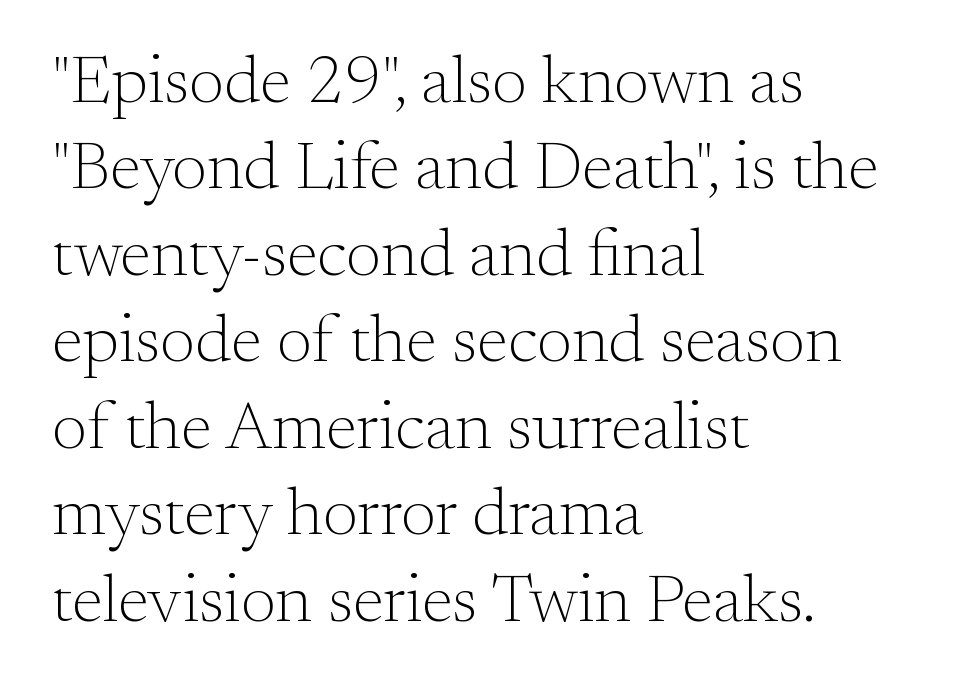
Q: Is the text bold? A: No.
Q: Is the text italic (slanted)? A: No, it is upright.
Q: Is the typeface a serif or a sans-serif typeface? A: Serif.
Q: Is the text underlined? A: No.
Q: How is the paragraph aligned? A: Left-aligned.
Q: Is the spacing between letters normal or unusually wide? A: Normal.
Q: Is the spacing between lines tight, normal or loose? A: Normal.
Q: Width (condensed, normal, or wide)? A: Normal.
Q: Stroke contrast? A: Medium.
Q: x-height? A: Small.
Q: Monospaced? A: No.
